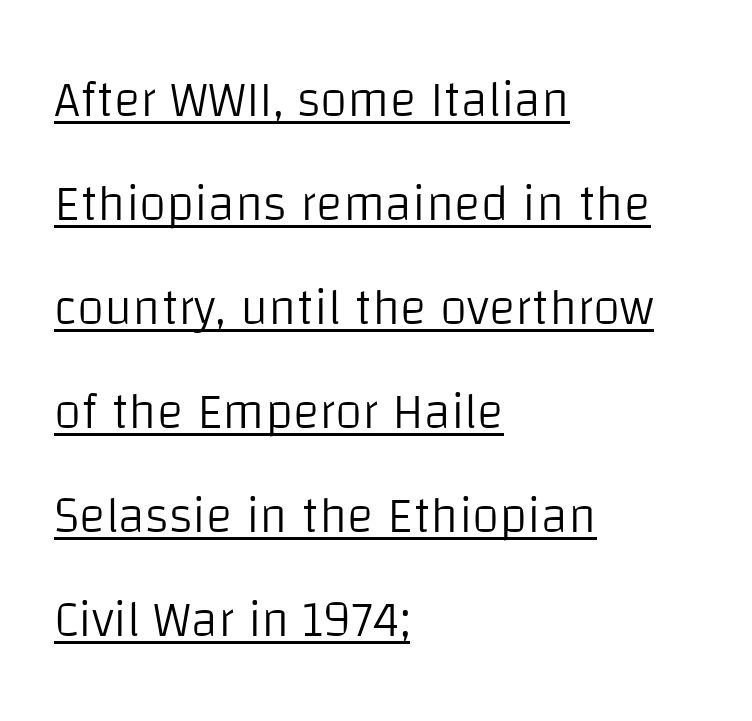
{"serif": "no", "italic": "no", "bold": "no", "weight": "light", "width": "normal", "stroke_contrast": "low", "x_height": "large", "monospaced": "no", "underline": "yes", "align": "left", "line_spacing": "loose", "line_spacing_ratio": 2.08, "letter_spacing": "normal", "letter_spacing_em": 0.0, "glyph_px": 50}
